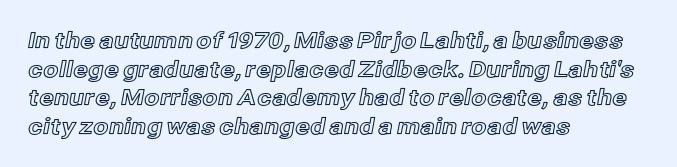
A normal amount of white space separates one row of letters from the next. Unmarked baselines from the first word to the last. Compared with typical body copy, the letter spacing here is the same. Line beginnings align vertically; line endings do not.
